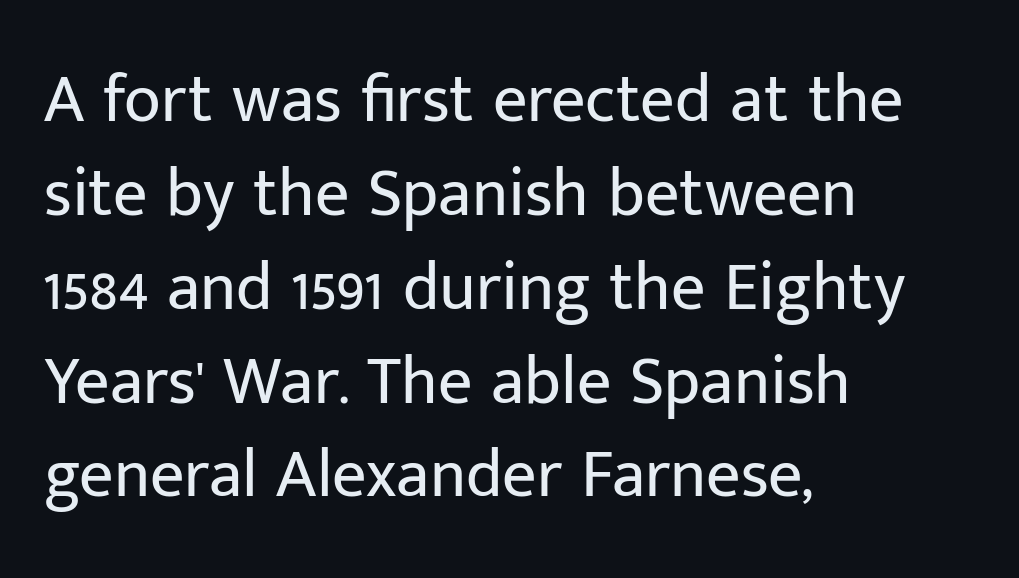
{"serif": "no", "italic": "no", "bold": "no", "weight": "regular", "width": "normal", "stroke_contrast": "low", "x_height": "medium", "monospaced": "no", "underline": "no", "align": "left", "line_spacing": "normal", "line_spacing_ratio": 1.38, "letter_spacing": "normal", "letter_spacing_em": 0.0, "glyph_px": 68}
